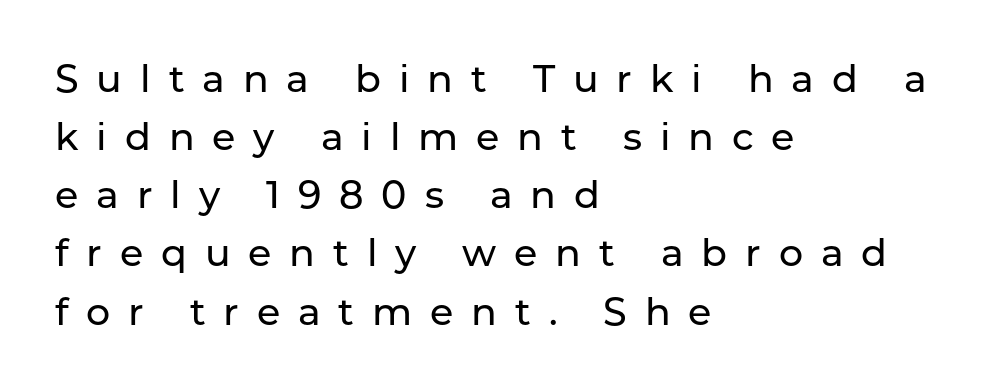
The image shows 38 px sans-serif type, upright; set left-aligned, normal line spacing (1.53x), unusually wide letter spacing (+0.47 em), not underlined; low stroke contrast and a medium x-height.
